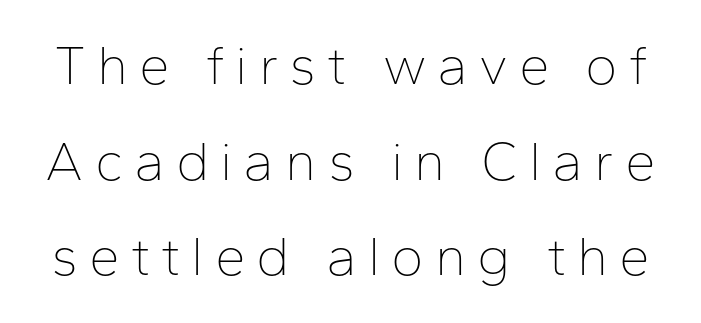
The image shows 55 px thin sans-serif type, upright; set line spacing 1.74x, unusually wide letter spacing (+0.2 em), not underlined; low stroke contrast and a medium x-height.
